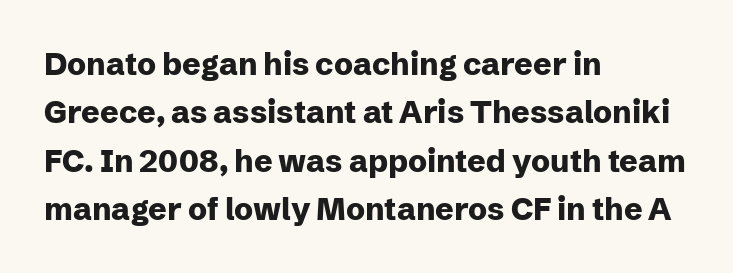
The image shows 31 px heavy sans-serif type, upright; set left-aligned, normal line spacing (1.56x), normal letter spacing, not underlined; low stroke contrast and a medium x-height.
